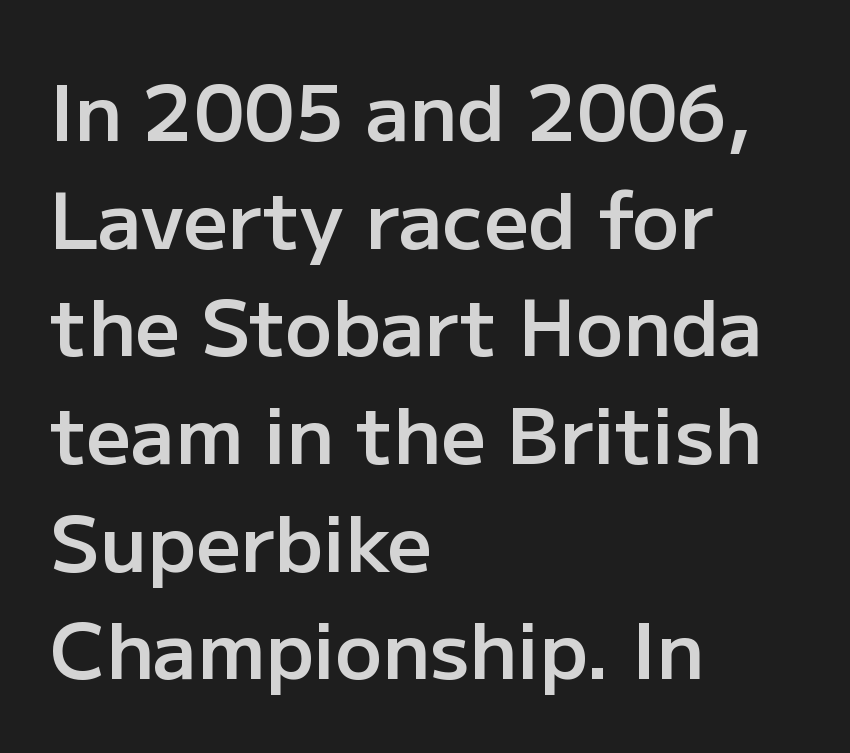
{"serif": "no", "italic": "no", "bold": "semi", "weight": "semibold", "width": "normal", "stroke_contrast": "low", "x_height": "medium", "monospaced": "no", "underline": "no", "align": "left", "line_spacing": "normal", "line_spacing_ratio": 1.38, "letter_spacing": "normal", "letter_spacing_em": 0.0, "glyph_px": 78}
